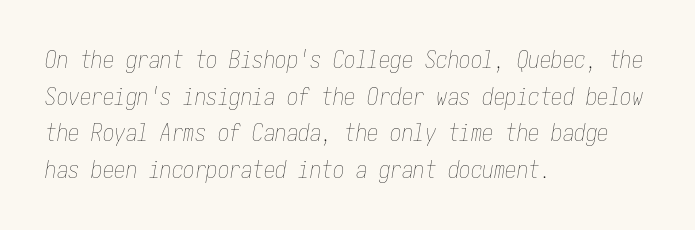
Style check: oblique. Leftover space on each line is placed entirely after the last word. Stems and bowls with no extra thickness — not bold. Tracking value appears to be zero — textbook default spacing. The zone under the glyphs is completely vacant.
